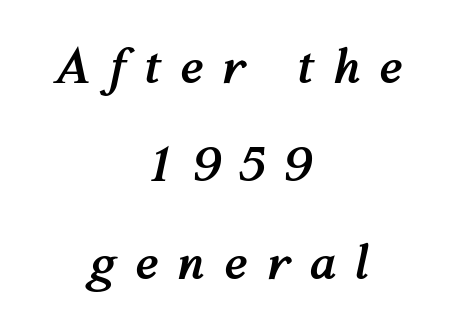
Quick note: italic. A typesetter would call this proportional, since set widths differ per character. Notice the wide empty band between every row — that's loose leading. Someone cranked the tracking dial way up on this one. Nobody drew a line under any word here.
